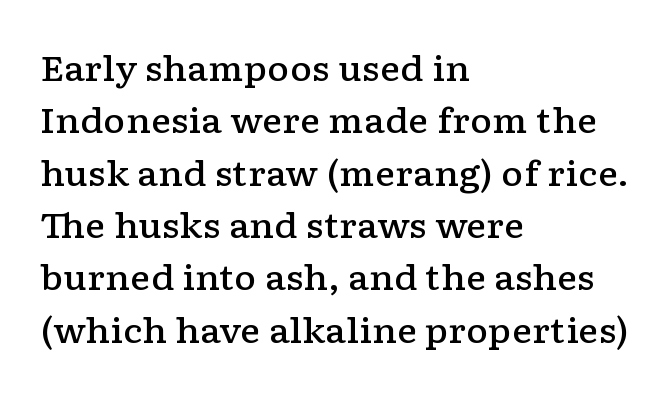
{"serif": "yes", "italic": "no", "bold": "semi", "weight": "semibold", "width": "wide", "stroke_contrast": "low", "x_height": "medium", "monospaced": "no", "underline": "no", "align": "left", "line_spacing": "normal", "line_spacing_ratio": 1.54, "letter_spacing": "normal", "letter_spacing_em": 0.0, "glyph_px": 34}
